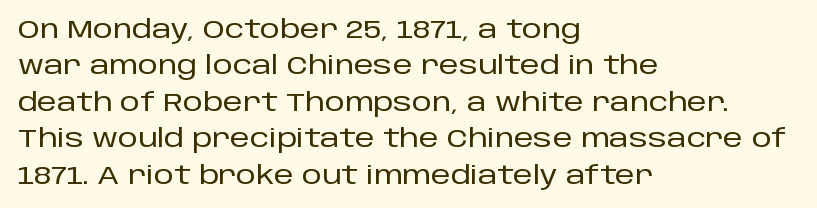
The image shows 25 px text type, upright; set left-aligned, normal line spacing (1.46x), normal letter spacing, not underlined.
